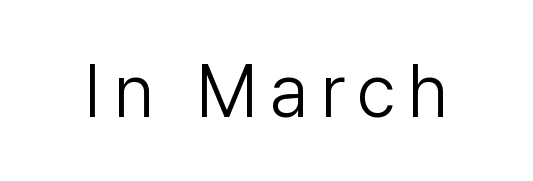
{"serif": "no", "italic": "no", "bold": "no", "weight": "light", "width": "normal", "stroke_contrast": "low", "x_height": "medium", "monospaced": "no", "underline": "no", "glyph_px": 74}
